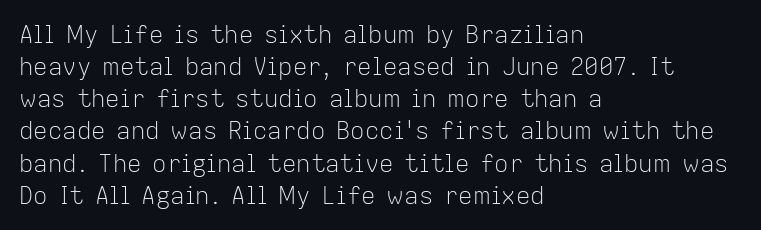
Q: Is the text bold? A: No.
Q: Is the text italic (slanted)? A: No, it is upright.
Q: Is the text underlined? A: No.
Q: How is the paragraph aligned? A: Left-aligned.
Q: Is the spacing between letters normal or unusually wide? A: Normal.
Q: Is the spacing between lines tight, normal or loose? A: Normal.
